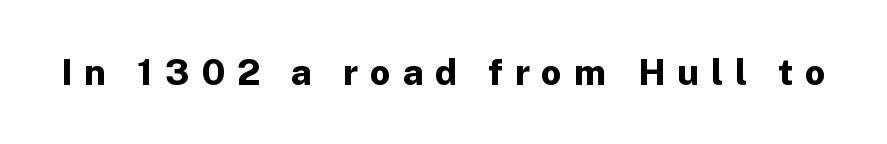
Q: Is the text bold? A: Yes.
Q: Is the text italic (slanted)? A: No, it is upright.
Q: Is the typeface a serif or a sans-serif typeface? A: Sans-serif.
Q: Is the text underlined? A: No.
Q: Is the spacing between letters normal or unusually wide? A: Unusually wide.
Q: Width (condensed, normal, or wide)? A: Normal.
Q: Stroke contrast? A: Low.
Q: x-height? A: Medium.
Q: Monospaced? A: No.
